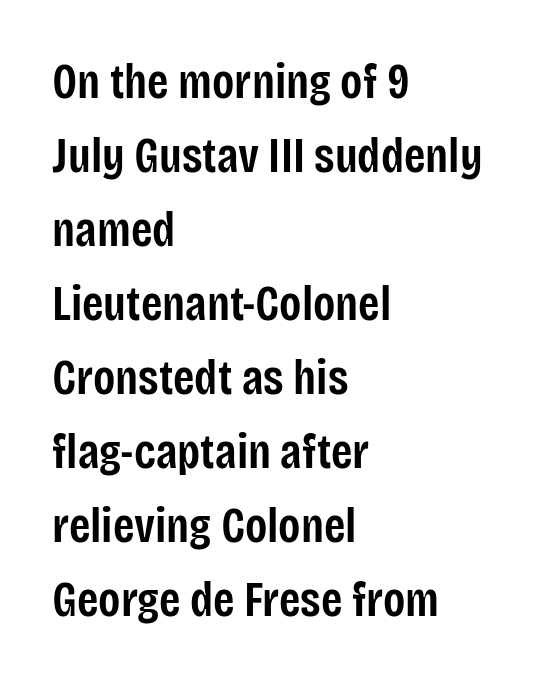
Italic? Not at all — the glyphs are vertical. Regular leading. This is sans-serif lettering, the kind often seen on screens and signage. The setting favours the left margin, as ordinary paragraphs usually do. Beneath every word, the page is bare. Here the glyphs are tracked normally, forming tight word shapes.
